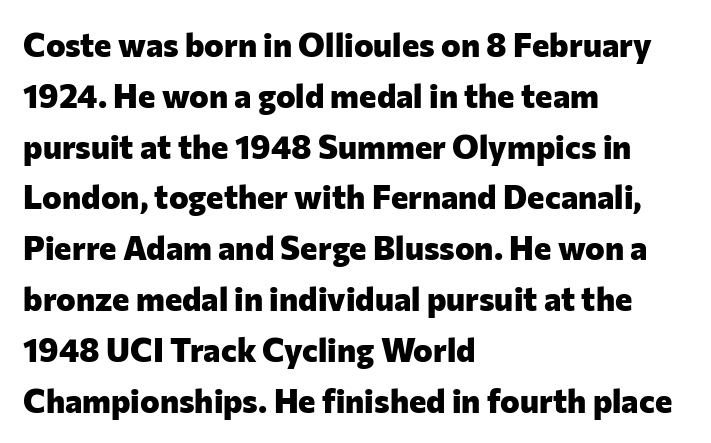
{"serif": "no", "italic": "no", "bold": "yes", "weight": "heavy", "width": "normal", "stroke_contrast": "low", "x_height": "medium", "monospaced": "no", "underline": "no", "align": "left", "line_spacing": "normal", "line_spacing_ratio": 1.54, "letter_spacing": "normal", "letter_spacing_em": 0.0, "glyph_px": 33}
